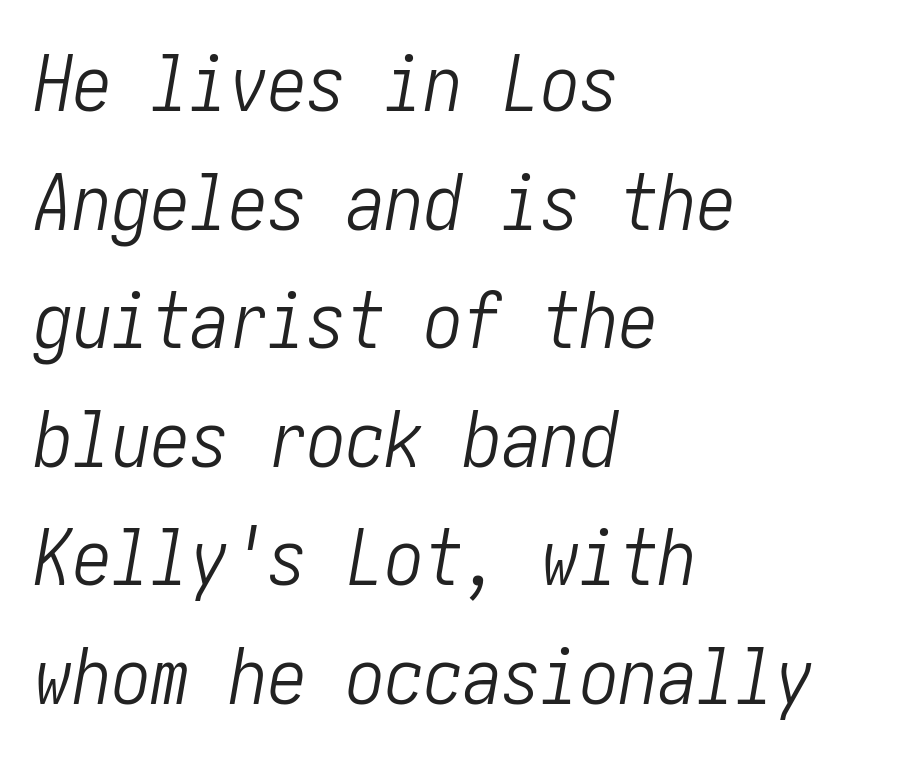
{"italic": "yes", "lean": "right", "slant_degrees": 10, "bold": "no", "weight": "light", "width": "condensed", "stroke_contrast": "low", "x_height": "medium", "underline": "no", "align": "left", "line_spacing": "normal", "line_spacing_ratio": 1.52, "letter_spacing": "normal", "letter_spacing_em": 0.0, "glyph_px": 78}
